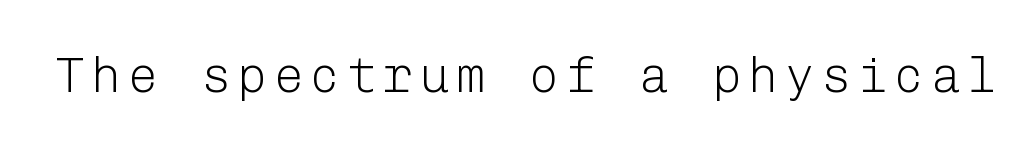
{"serif": "no", "italic": "no", "bold": "no", "weight": "light", "width": "normal", "stroke_contrast": "low", "x_height": "medium", "underline": "no", "glyph_px": 50}
